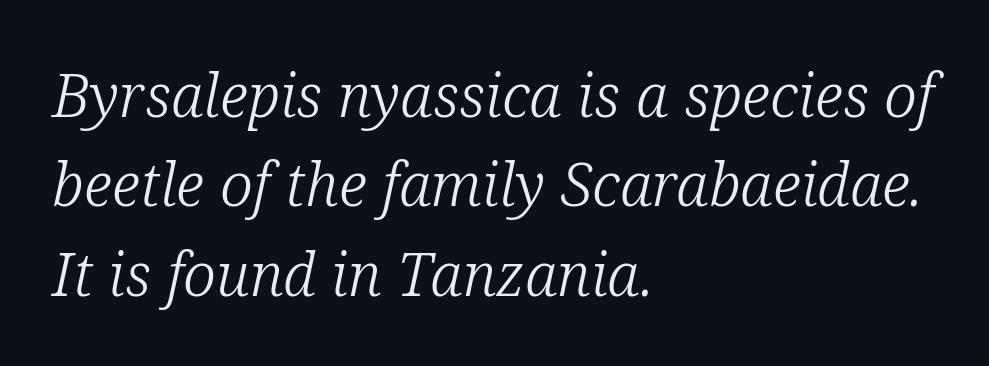
The image shows 60 px light serif type, italic (leaning right); set left-aligned, normal line spacing (1.49x), normal letter spacing, not underlined; low stroke contrast and a medium x-height.
